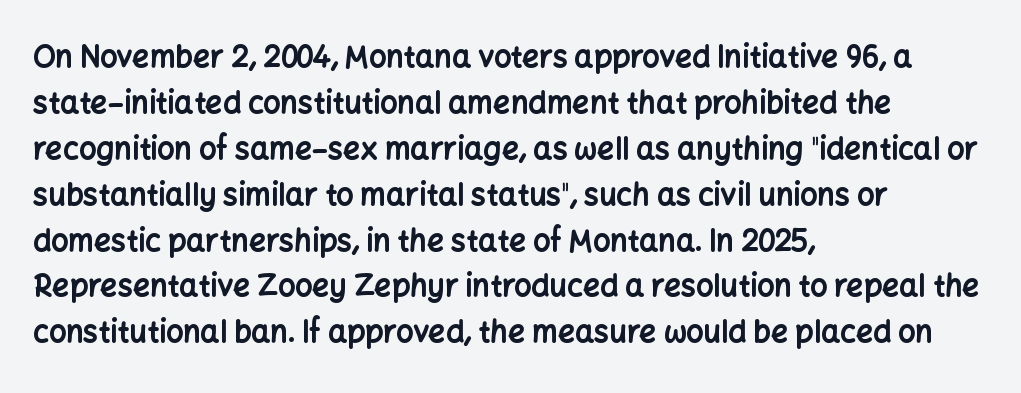
Q: Is the text bold? A: Yes.
Q: Is the text italic (slanted)? A: No, it is upright.
Q: Is the typeface a serif or a sans-serif typeface? A: Sans-serif.
Q: Is the text underlined? A: No.
Q: How is the paragraph aligned? A: Left-aligned.
Q: Is the spacing between letters normal or unusually wide? A: Normal.
Q: Is the spacing between lines tight, normal or loose? A: Normal.
Q: Width (condensed, normal, or wide)? A: Normal.
Q: Stroke contrast? A: Low.
Q: x-height? A: Medium.
Q: Monospaced? A: No.
